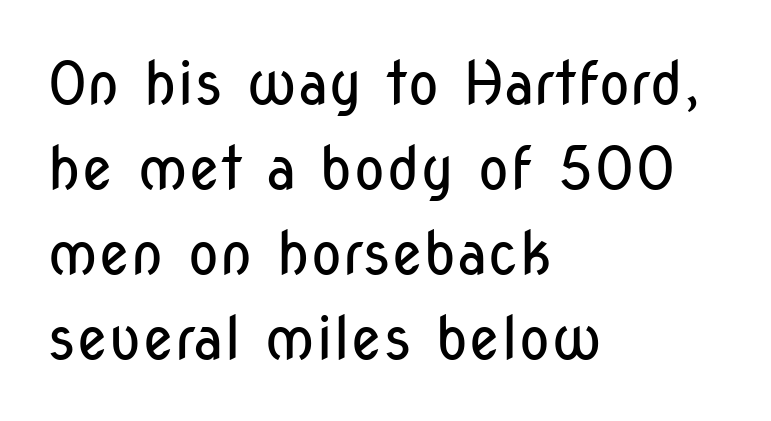
{"serif": "no", "italic": "no", "bold": "no", "weight": "regular", "width": "condensed", "stroke_contrast": "low", "x_height": "medium", "monospaced": "no", "underline": "no", "align": "left", "line_spacing": "normal", "line_spacing_ratio": 1.44, "letter_spacing": "normal", "letter_spacing_em": 0.0, "glyph_px": 59}
